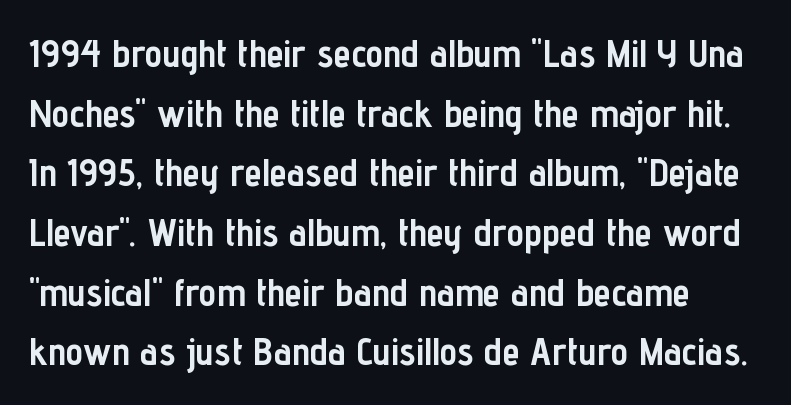
Q: Is the text bold? A: Yes.
Q: Is the text italic (slanted)? A: No, it is upright.
Q: Is the typeface a serif or a sans-serif typeface? A: Sans-serif.
Q: Is the text underlined? A: No.
Q: Is the spacing between letters normal or unusually wide? A: Normal.
Q: Is the spacing between lines tight, normal or loose? A: Normal.
Q: Width (condensed, normal, or wide)? A: Condensed.
Q: Stroke contrast? A: Low.
Q: x-height? A: Medium.
Q: Monospaced? A: No.
